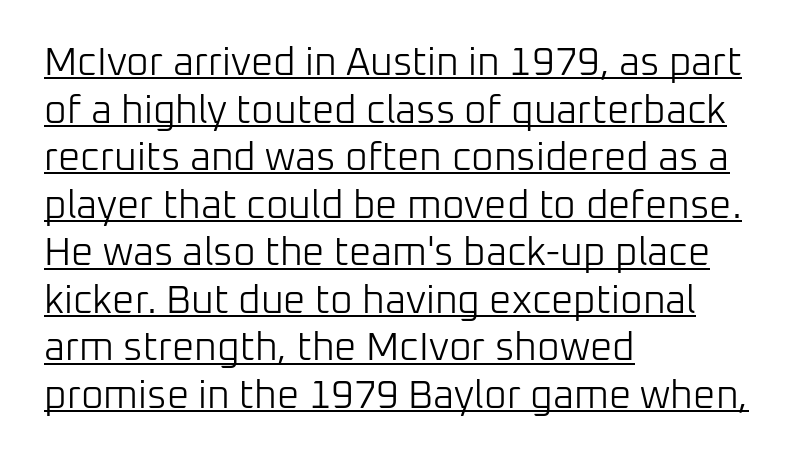
Stroke terminals: plain, sans-serif. Is this a fixed-width face? No — the glyphs have proportional, varying widths. Is there an underline? Yes — a line sits under the letters. Here the glyphs are tracked normally, forming tight word shapes. The passage is arranged the way most books set body copy — flush left. Quick note: not italic, upright.
